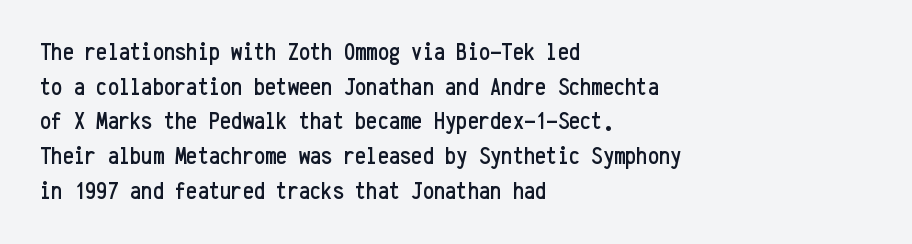
Has an underline been added? It has not. Observe the ordinary spacing: letters are neighbours, not strangers. What's the leading like? Ordinary, nothing unusual. Reading down the block, your eye returns to a fixed left position each line. Every character sits straight up, as roman type does.
